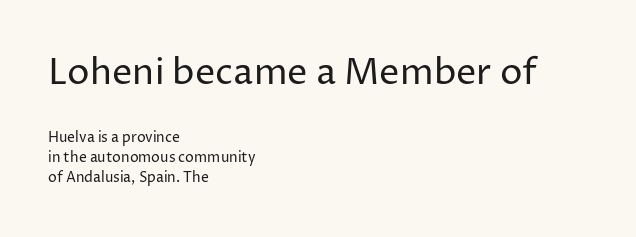
Q: Is the text bold? A: No.
Q: Is the text italic (slanted)? A: No, it is upright.
Q: Is the typeface a serif or a sans-serif typeface? A: Sans-serif.
Q: Is the text underlined? A: No.
Q: How is the paragraph aligned? A: Left-aligned.
Q: Is the spacing between letters normal or unusually wide? A: Normal.
Q: Is the spacing between lines tight, normal or loose? A: Normal.
Q: Which block of text is set in a larger size, the first (top) or the second (bottom)? A: The first (top) one.
Q: Width (condensed, normal, or wide)? A: Normal.
Q: Stroke contrast? A: Low.
Q: x-height? A: Medium.
Q: Monospaced? A: No.
